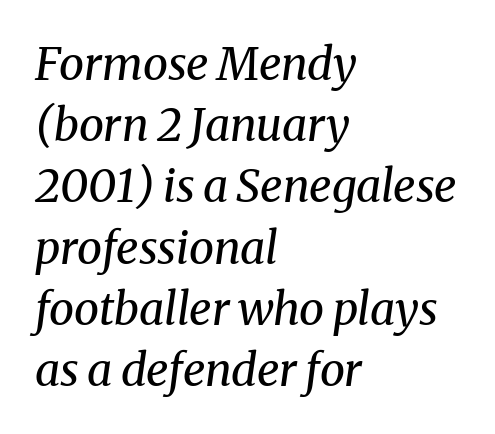
Yep, that's italic — everything's leaning. The characters display serif detailing at their extremities. Notice how the passage keeps a crisp vertical edge on the left only. Note the varied advance widths — an 'i' is clearly narrower than an 'm'.
